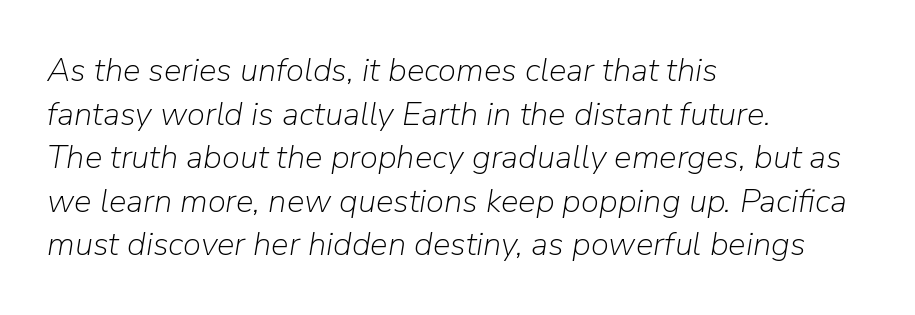
Q: Is the text bold? A: No.
Q: Is the text italic (slanted)? A: Yes, it leans right by about 9 degrees.
Q: Is the text underlined? A: No.
Q: How is the paragraph aligned? A: Left-aligned.
Q: Is the spacing between letters normal or unusually wide? A: Normal.
Q: Is the spacing between lines tight, normal or loose? A: Normal.
Q: Width (condensed, normal, or wide)? A: Normal.
Q: Stroke contrast? A: Low.
Q: x-height? A: Medium.
Q: Monospaced? A: No.
